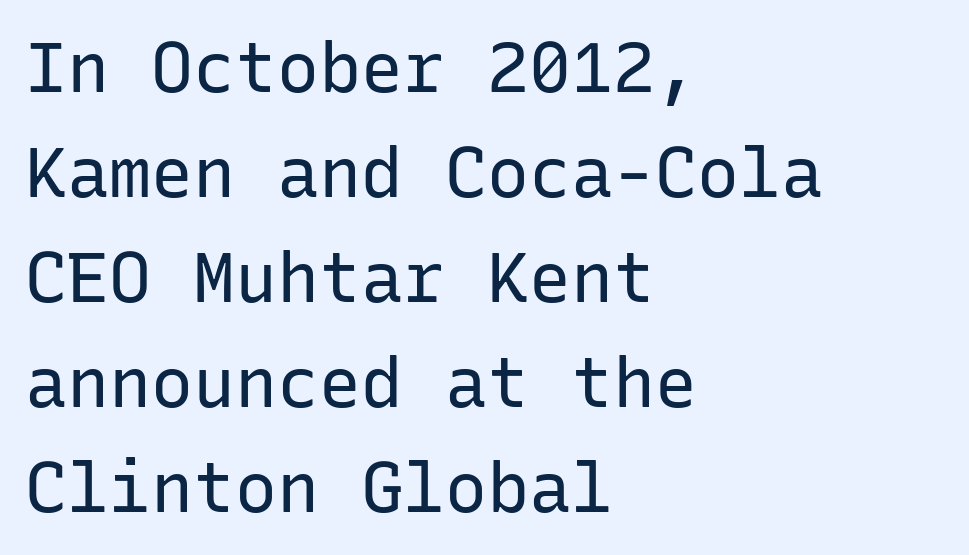
Where is the straight margin? On the left. Underlining? Definitely not there. A typesetter would call this leading conventional body-copy spacing. The typeface chosen for these lines omits serifs. These lines keep a tight, regular rhythm from letter to letter.
